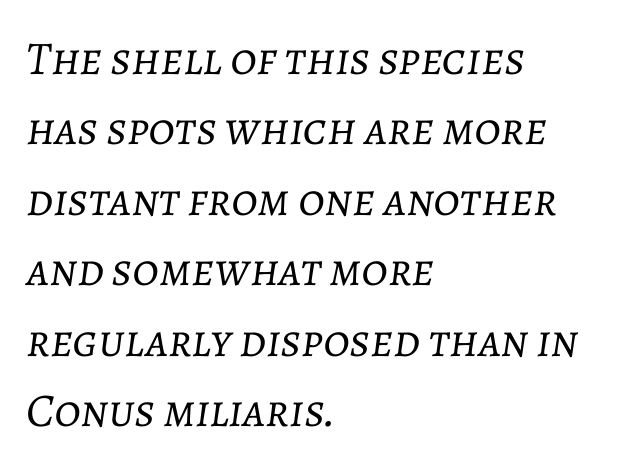
Plain, unruled lines of type. Honestly, the row spacing looks completely unremarkable. Character widths vary here, with narrow letters taking less room than wide ones. The face used here is rendered with its standard letterfit. The letterforms sit at book weight or below. Yep, that's italic — everything's leaning.
